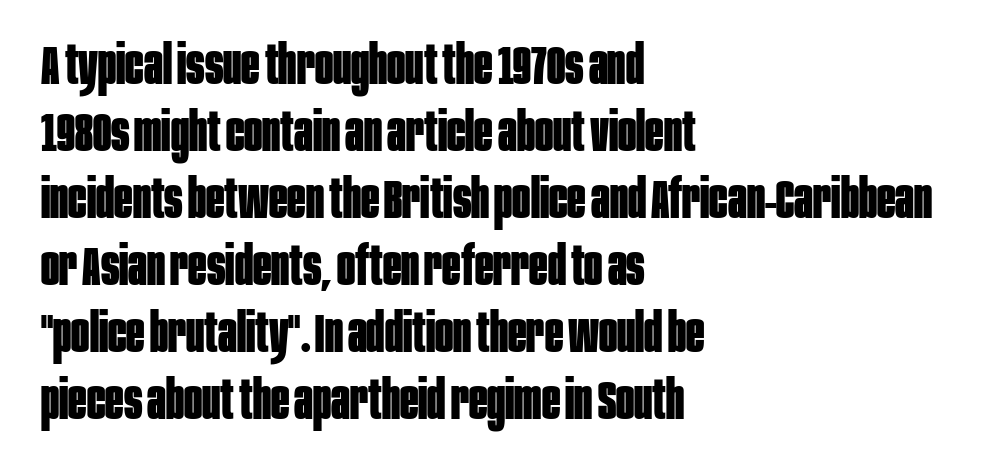
Q: Is the text bold? A: Yes.
Q: Is the text italic (slanted)? A: No, it is upright.
Q: Is the typeface a serif or a sans-serif typeface? A: Sans-serif.
Q: Is the text underlined? A: No.
Q: How is the paragraph aligned? A: Left-aligned.
Q: Is the spacing between letters normal or unusually wide? A: Normal.
Q: Width (condensed, normal, or wide)? A: Condensed.
Q: Stroke contrast? A: Low.
Q: x-height? A: Large.
Q: Monospaced? A: No.
